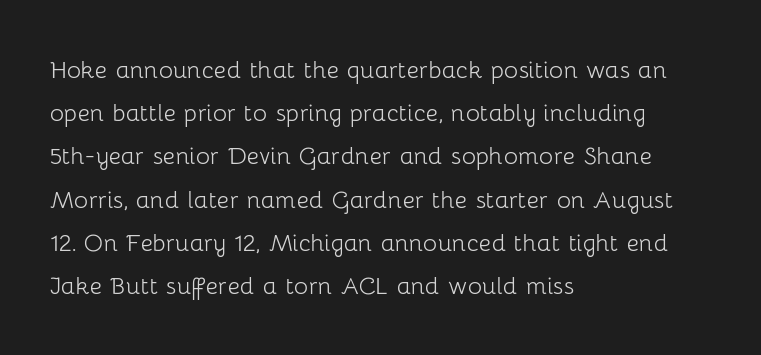
The space beneath each line is pristine and unruled. The lines in this sample share a left origin and differ only in where they stop. The letters stand upright; this is a roman face. Is there much room between lines? A standard amount, neither cramped nor airy. Observe the ordinary spacing: letters are neighbours, not strangers. These lines are composed in type without serifs.
